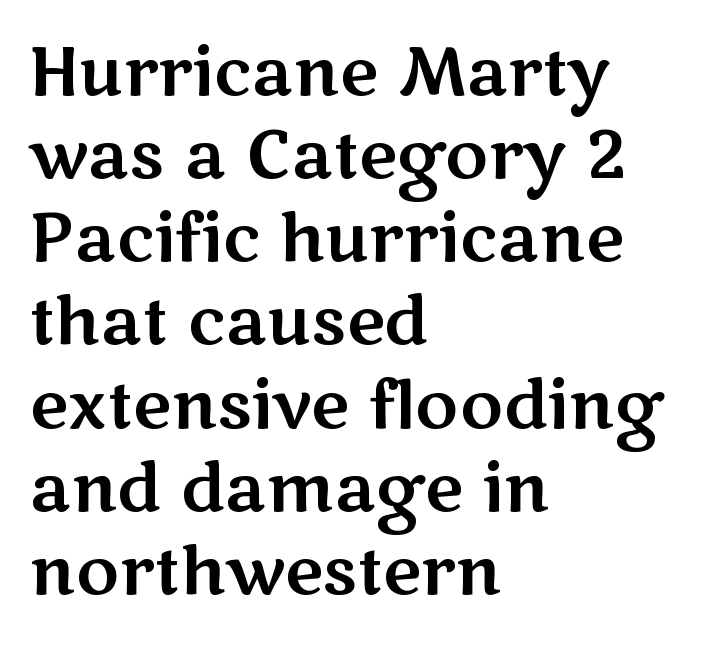
The image shows 66 px wide sans-serif type, upright; set left-aligned, normal line spacing (1.26x), normal letter spacing, not underlined; medium stroke contrast and a medium x-height.
